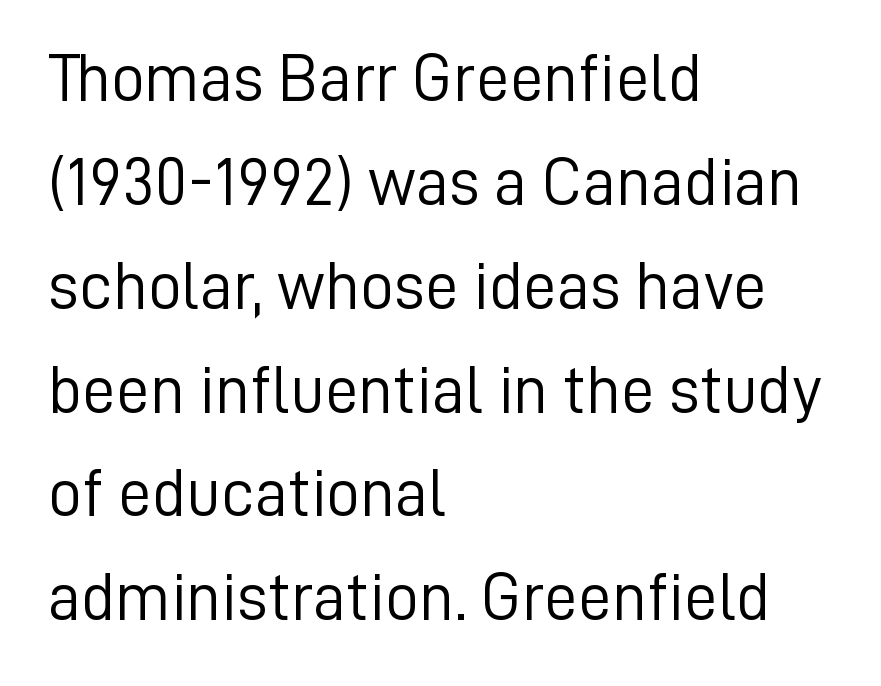
The image shows 67 px light sans-serif type, upright; set left-aligned, normal line spacing (1.55x), normal letter spacing, not underlined; low stroke contrast and a medium x-height.
